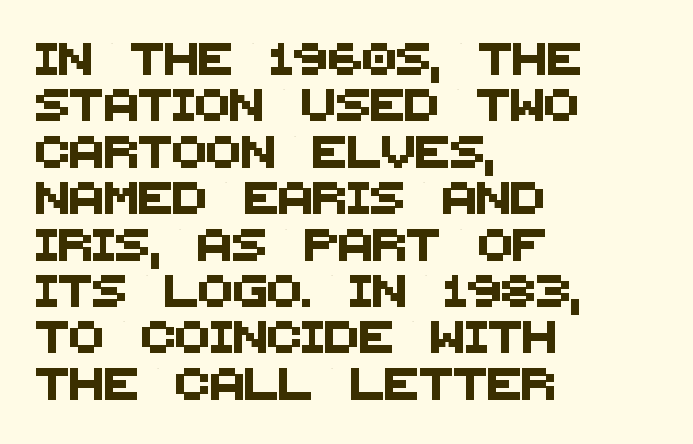
Q: Is the typeface a serif or a sans-serif typeface? A: Sans-serif.
Q: Is the text underlined? A: No.
Q: How is the paragraph aligned? A: Left-aligned.
Q: Is the spacing between letters normal or unusually wide? A: Normal.
Q: Is the spacing between lines tight, normal or loose? A: Normal.
Q: Width (condensed, normal, or wide)? A: Normal.
Q: Stroke contrast? A: Medium.
Q: x-height? A: Large.
Q: Monospaced? A: No.
